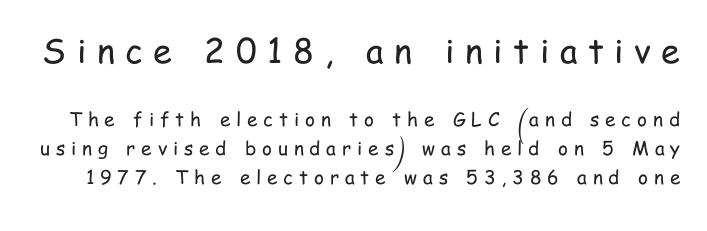
Q: Is the text bold? A: No.
Q: Is the text italic (slanted)? A: No, it is upright.
Q: Is the typeface a serif or a sans-serif typeface? A: Sans-serif.
Q: Is the text underlined? A: No.
Q: Is the spacing between letters normal or unusually wide? A: Unusually wide.
Q: Is the spacing between lines tight, normal or loose? A: Normal.
Q: Which block of text is set in a larger size, the first (top) or the second (bottom)? A: The first (top) one.
Q: Width (condensed, normal, or wide)? A: Condensed.
Q: Stroke contrast? A: Low.
Q: x-height? A: Medium.
Q: Monospaced? A: No.
